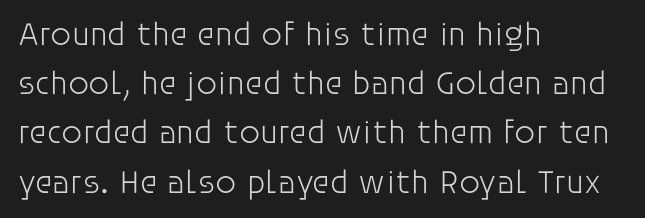
{"serif": "no", "italic": "no", "bold": "no", "weight": "light", "width": "normal", "stroke_contrast": "low", "x_height": "large", "monospaced": "no", "underline": "no", "align": "left", "line_spacing": "normal", "line_spacing_ratio": 1.49, "letter_spacing": "normal", "letter_spacing_em": 0.0, "glyph_px": 33}
